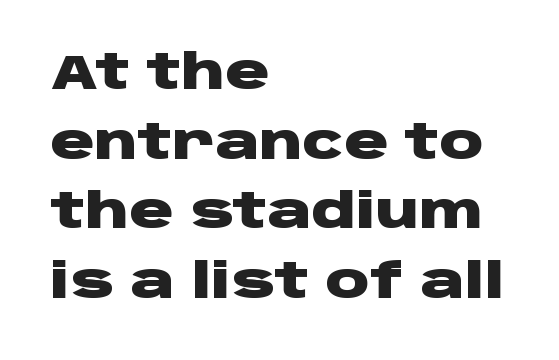
Check under the words: just untouched page. The letters are bold, with thick, heavy strokes. In terms of posture, this sample is upright. Type style note: lacks serifs. A normal amount of white space separates one row of letters from the next. Looks like regular typesetting: each glyph gets only the width it needs.
